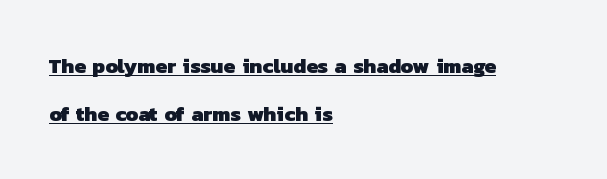
Beneath each row of characters lies a ruled line. The typesetter chose a ragged-right arrangement here. A typesetter would call this zero additional tracking. This sample trades compactness for vertical openness between lines. These lines carry a lot of weight — the face is fully bold.
